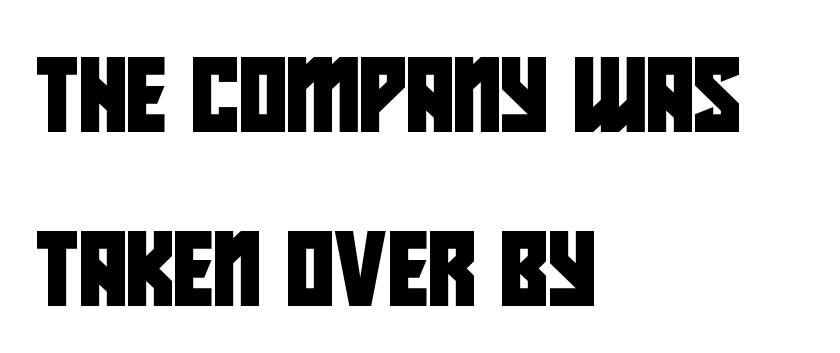
Q: Is the typeface a serif or a sans-serif typeface? A: Sans-serif.
Q: Is the text underlined? A: No.
Q: How is the paragraph aligned? A: Left-aligned.
Q: Is the spacing between letters normal or unusually wide? A: Normal.
Q: Is the spacing between lines tight, normal or loose? A: Loose.
Q: Width (condensed, normal, or wide)? A: Condensed.
Q: Stroke contrast? A: Low.
Q: x-height? A: Large.
Q: Monospaced? A: No.
